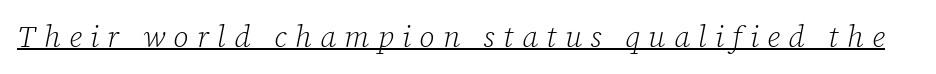
{"serif": "yes", "italic": "yes", "lean": "right", "slant_degrees": 12, "bold": "no", "weight": "light", "width": "normal", "stroke_contrast": "low", "x_height": "medium", "monospaced": "no", "underline": "yes", "letter_spacing": "wide", "letter_spacing_em": 0.28, "glyph_px": 30}
